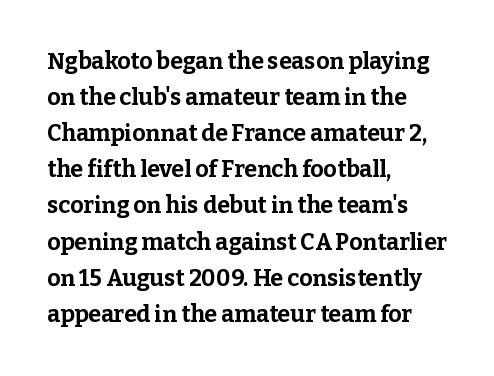
Notice how descenders clear the ascenders below comfortably — that's standard leading. The sample has been set heavy, in full bold. Italic? Not at all — the glyphs are vertical. A bare baseline throughout the passage. The rag falls on the right side of this text block. Inter-character spacing is left at the font's built-in metrics.
